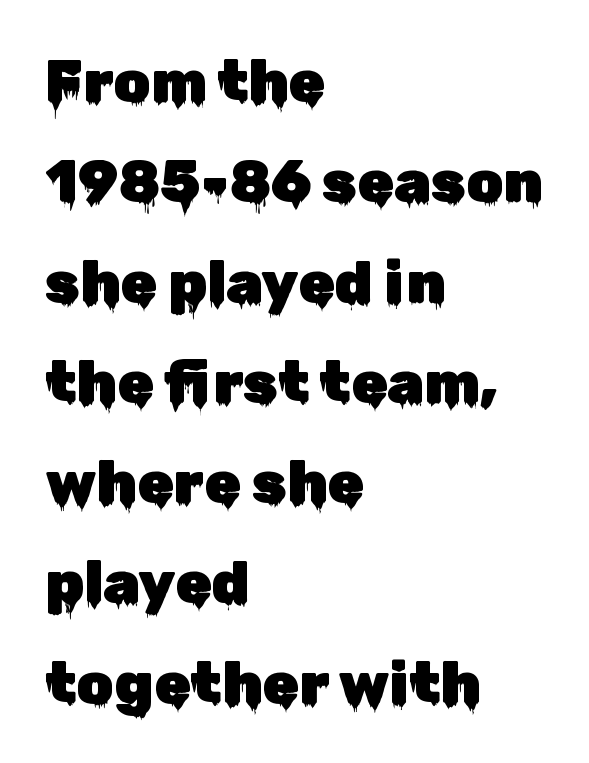
Do the characters align in a grid? No, the font is proportional. Every stem runs plumb, perpendicular to the baseline. Honestly, the row spacing looks completely unremarkable. Look at the tracking — it's just the regular setting, nothing added.
